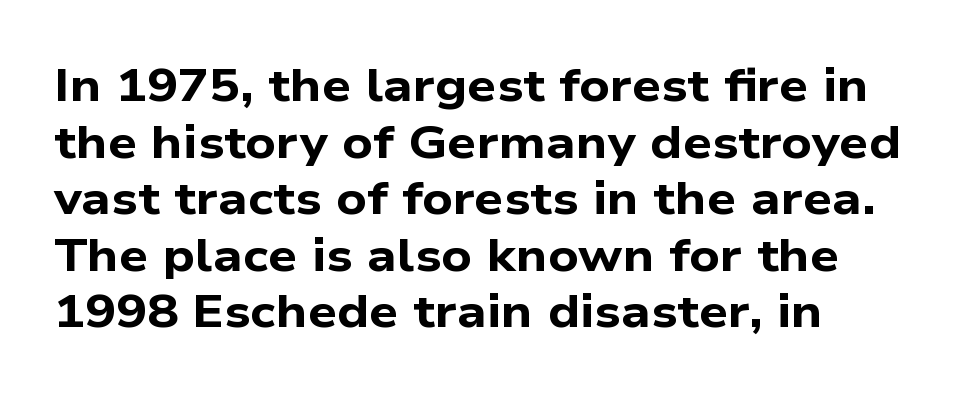
Is this a fixed-width face? No — the glyphs have proportional, varying widths. A typesetter would call this zero additional tracking. The zone under the glyphs is completely vacant. If you drew a ruler down the left edge, every line would touch it.
